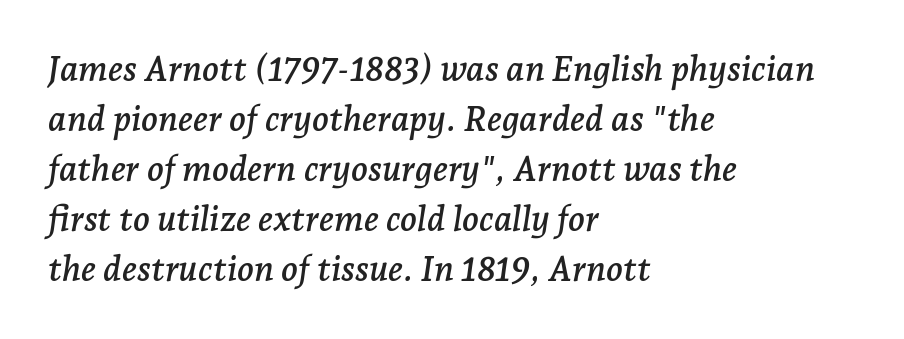
The image shows 35 px serif type, italic (leaning right); set left-aligned, normal line spacing (1.43x), normal letter spacing, not underlined; low stroke contrast and a medium x-height.
